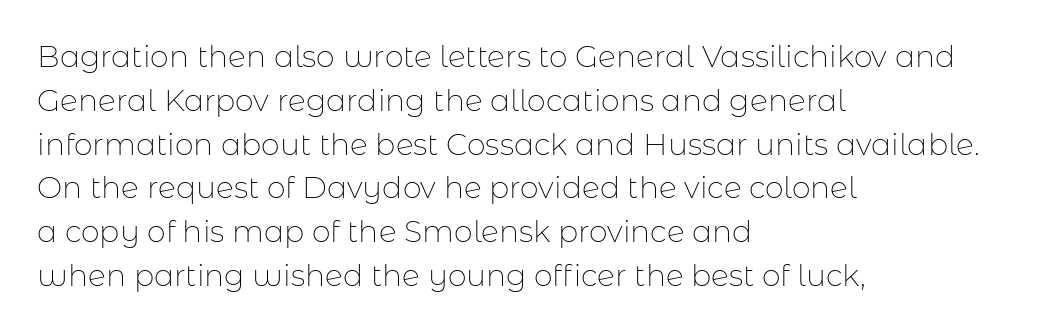
The image shows 30 px thin sans-serif type, upright; set left-aligned, normal line spacing (1.46x), normal letter spacing, not underlined; low stroke contrast and a medium x-height.
